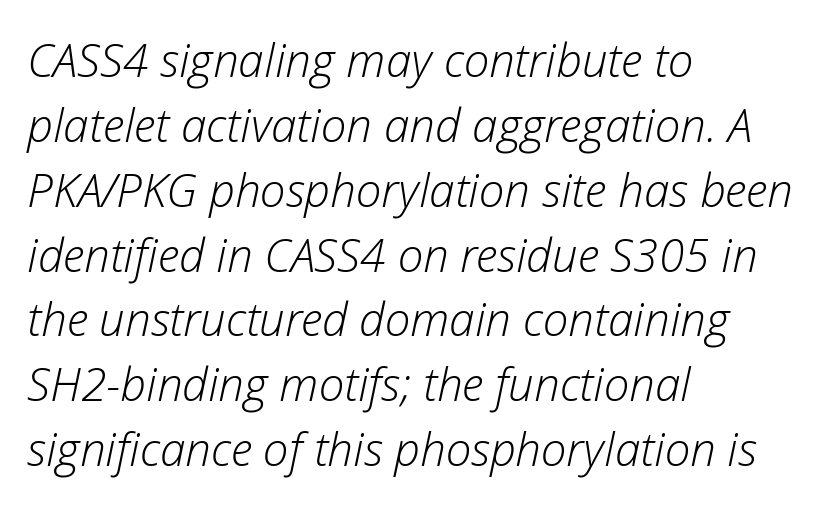
Q: Is the text bold? A: No.
Q: Is the text italic (slanted)? A: Yes, it leans right by about 12 degrees.
Q: Is the text underlined? A: No.
Q: How is the paragraph aligned? A: Left-aligned.
Q: Is the spacing between letters normal or unusually wide? A: Normal.
Q: Is the spacing between lines tight, normal or loose? A: Normal.
Q: Width (condensed, normal, or wide)? A: Normal.
Q: Stroke contrast? A: Low.
Q: x-height? A: Medium.
Q: Monospaced? A: No.
